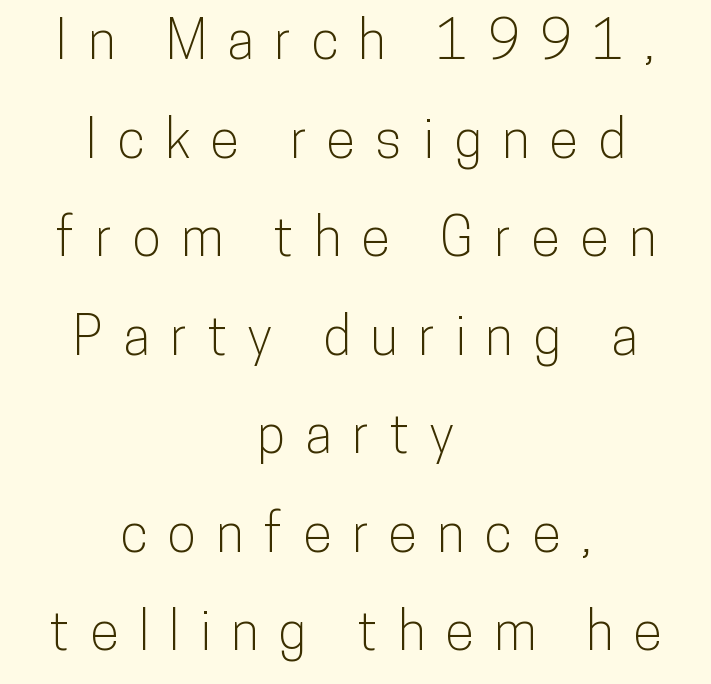
The image shows 53 px condensed sans-serif type, upright; set centered, line spacing 1.86x, unusually wide letter spacing (+0.38 em), not underlined; low stroke contrast and a medium x-height.
